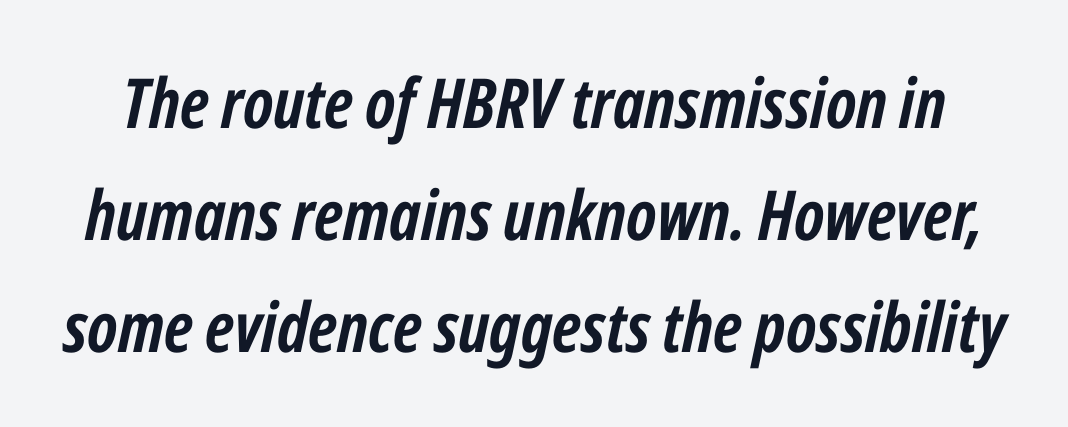
{"italic": "yes", "lean": "right", "slant_degrees": 12, "bold": "yes", "weight": "semibold", "width": "condensed", "stroke_contrast": "low", "x_height": "medium", "monospaced": "no", "underline": "no", "line_spacing": "normal", "line_spacing_ratio": 1.62, "letter_spacing": "normal", "letter_spacing_em": 0.0, "glyph_px": 69}
